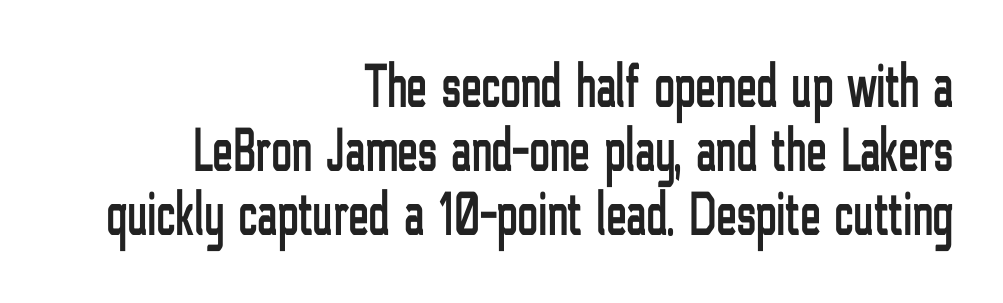
{"serif": "no", "italic": "no", "width": "condensed", "stroke_contrast": "low", "x_height": "medium", "monospaced": "no", "underline": "no", "align": "right", "line_spacing": "tight", "line_spacing_ratio": 1.03, "letter_spacing": "normal", "letter_spacing_em": 0.0, "glyph_px": 62}
